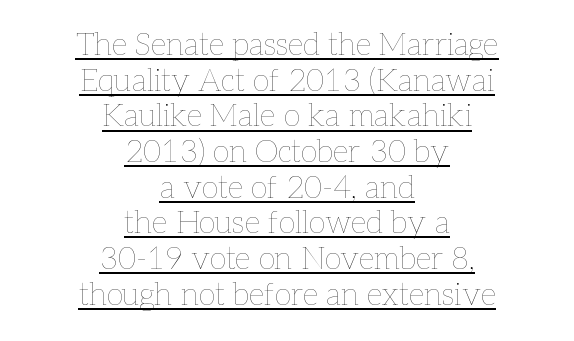
Q: Is the text bold? A: No.
Q: Is the text italic (slanted)? A: No, it is upright.
Q: Is the text underlined? A: Yes.
Q: How is the paragraph aligned? A: Centered.
Q: Is the spacing between letters normal or unusually wide? A: Normal.
Q: Is the spacing between lines tight, normal or loose? A: Tight.
Q: Width (condensed, normal, or wide)? A: Normal.
Q: Stroke contrast? A: Low.
Q: x-height? A: Medium.
Q: Monospaced? A: No.
